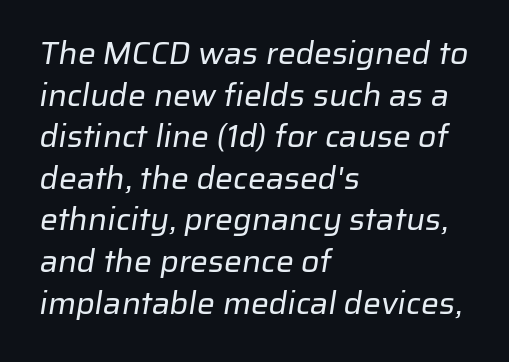
Stems and bowls with no extra thickness — not bold. A student would call this left alignment; a typographer would say flush left, rag right. The passage shown stacks its lines at a standard gap. Each letter keeps its own natural width here, so spacing adapts to shape. The string is rendered with underlining switched off.
